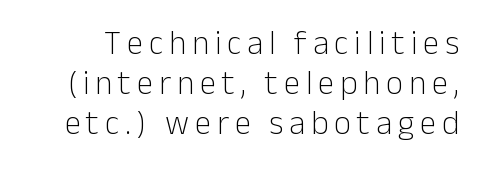
{"serif": "no", "italic": "no", "bold": "no", "weight": "light", "width": "normal", "stroke_contrast": "low", "x_height": "medium", "monospaced": "no", "underline": "no", "line_spacing_ratio": 1.21, "glyph_px": 33}
